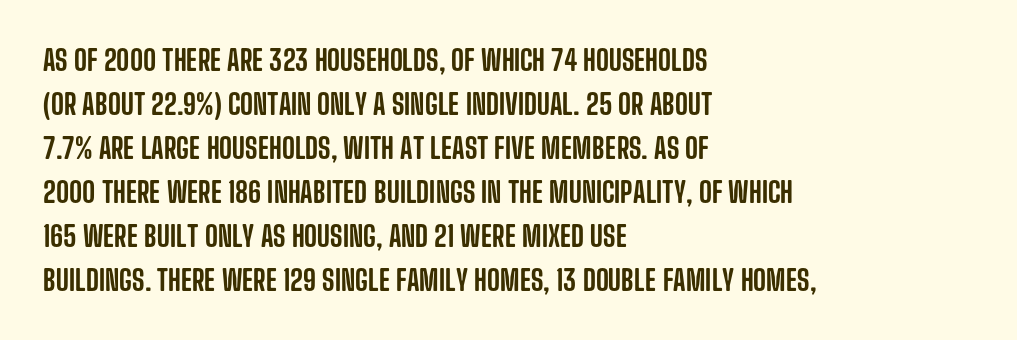
Here the glyphs are tracked normally, forming tight word shapes. Nope, not italic — everything's standing straight. Are there feet on the stems? There aren't — it's a sans. Proportional: the letters do not fall into vertical columns. A bare baseline throughout the passage. Notice how descenders clear the ascenders below comfortably — that's standard leading.
